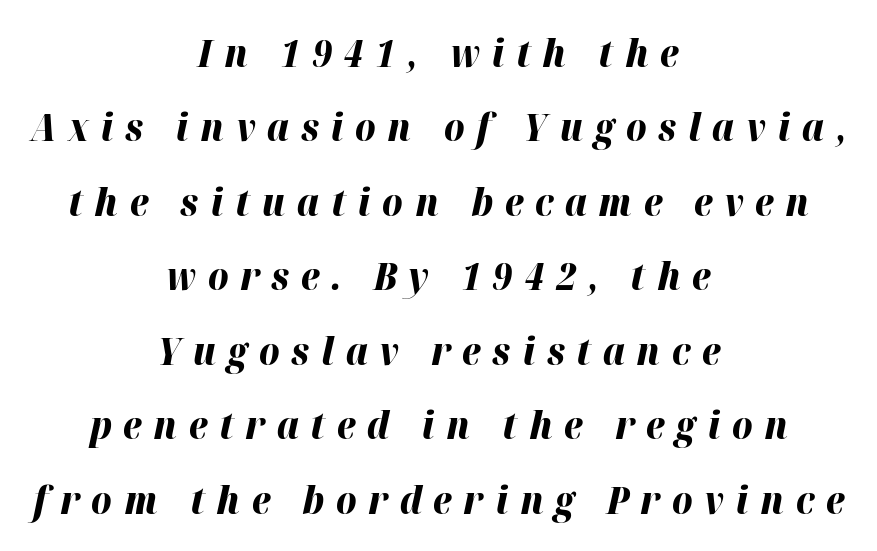
{"italic": "yes", "lean": "right", "slant_degrees": 12, "bold": "yes", "weight": "bold", "width": "normal", "stroke_contrast": "high", "x_height": "medium", "monospaced": "no", "underline": "no", "align": "center", "line_spacing": "loose", "line_spacing_ratio": 1.91, "letter_spacing": "wide", "letter_spacing_em": 0.3, "glyph_px": 39}
